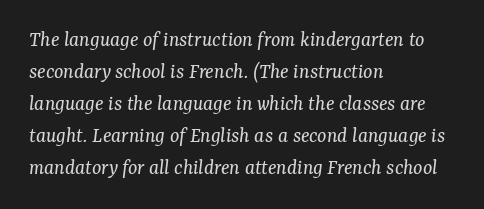
{"italic": "yes", "lean": "right", "slant_degrees": 7, "bold": "no", "underline": "no", "align": "left", "line_spacing": "normal", "line_spacing_ratio": 1.45, "letter_spacing": "normal", "letter_spacing_em": 0.0, "glyph_px": 22}
